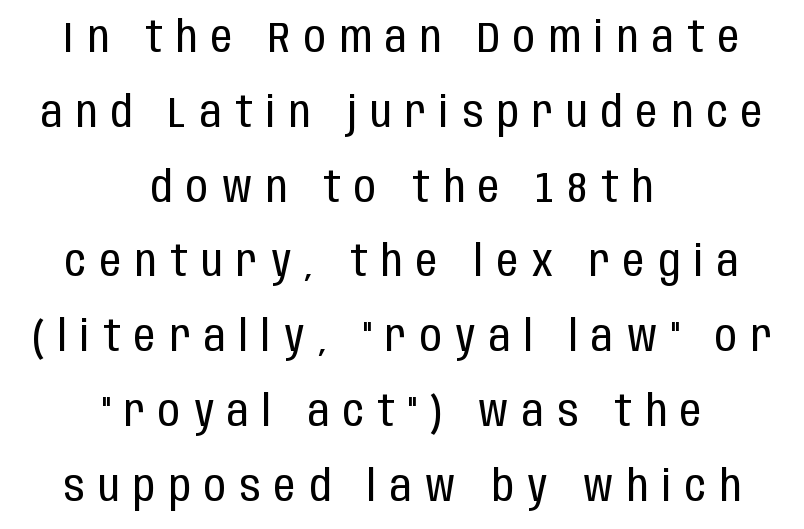
{"serif": "no", "italic": "no", "bold": "no", "weight": "regular", "width": "condensed", "stroke_contrast": "low", "x_height": "large", "monospaced": "no", "underline": "no", "align": "center", "line_spacing_ratio": 1.74, "letter_spacing": "wide", "letter_spacing_em": 0.32, "glyph_px": 43}
